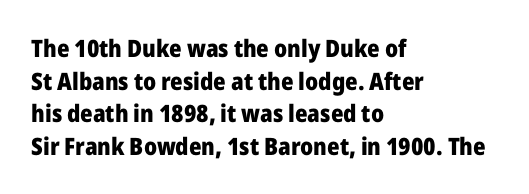
Q: Is the text bold? A: Yes.
Q: Is the text italic (slanted)? A: No, it is upright.
Q: Is the text underlined? A: No.
Q: How is the paragraph aligned? A: Left-aligned.
Q: Is the spacing between letters normal or unusually wide? A: Normal.
Q: Is the spacing between lines tight, normal or loose? A: Normal.
